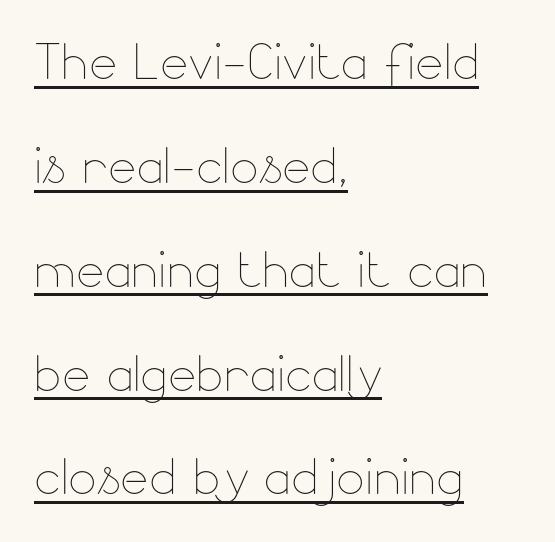
Q: Is the text bold? A: No.
Q: Is the text italic (slanted)? A: No, it is upright.
Q: Is the text underlined? A: Yes.
Q: How is the paragraph aligned? A: Left-aligned.
Q: Is the spacing between letters normal or unusually wide? A: Normal.
Q: Is the spacing between lines tight, normal or loose? A: Normal.
Q: Width (condensed, normal, or wide)? A: Normal.
Q: Stroke contrast? A: Low.
Q: x-height? A: Small.
Q: Monospaced? A: No.
